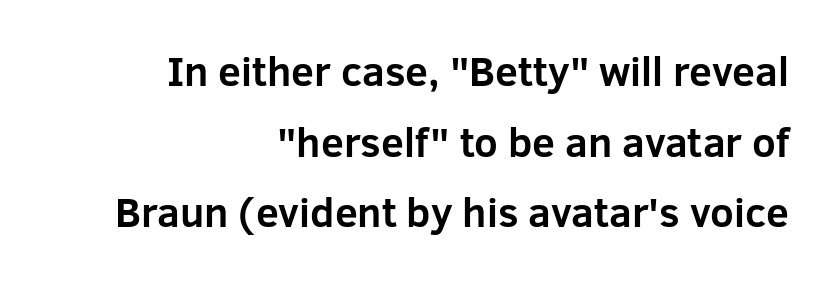
Q: Is the text bold? A: Yes.
Q: Is the text italic (slanted)? A: No, it is upright.
Q: Is the typeface a serif or a sans-serif typeface? A: Sans-serif.
Q: Is the text underlined? A: No.
Q: How is the paragraph aligned? A: Right-aligned.
Q: Is the spacing between letters normal or unusually wide? A: Normal.
Q: Width (condensed, normal, or wide)? A: Normal.
Q: Stroke contrast? A: Low.
Q: x-height? A: Medium.
Q: Monospaced? A: No.
